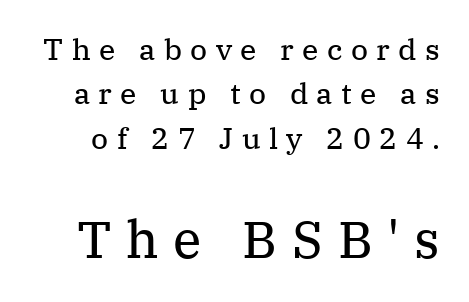
Q: Is the text bold? A: No.
Q: Is the text italic (slanted)? A: No, it is upright.
Q: Is the typeface a serif or a sans-serif typeface? A: Serif.
Q: Is the text underlined? A: No.
Q: Is the spacing between letters normal or unusually wide? A: Unusually wide.
Q: Is the spacing between lines tight, normal or loose? A: Normal.
Q: Which block of text is set in a larger size, the first (top) or the second (bottom)? A: The second (bottom) one.
Q: Width (condensed, normal, or wide)? A: Normal.
Q: Stroke contrast? A: Medium.
Q: x-height? A: Medium.
Q: Monospaced? A: No.
